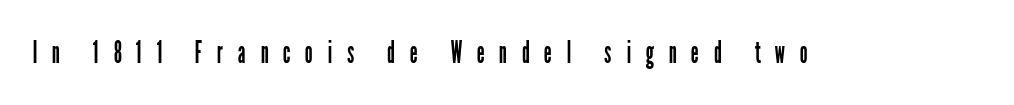
The image shows 31 px regular-weight, condensed sans-serif type, upright; set unusually wide letter spacing (+0.47 em), not underlined; low stroke contrast and a medium x-height.
